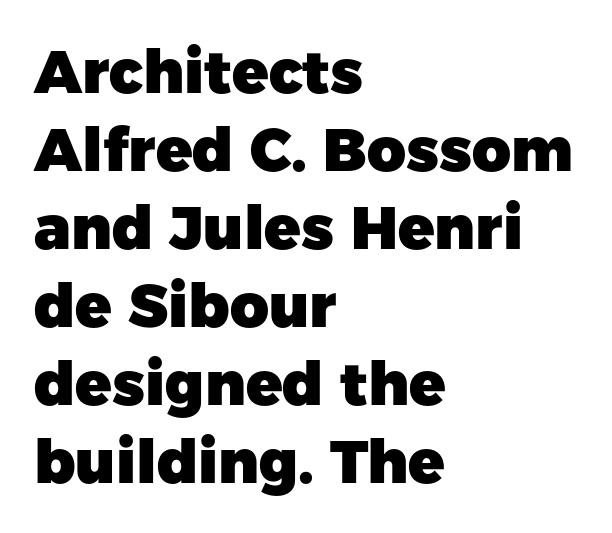
{"serif": "no", "italic": "no", "bold": "yes", "weight": "heavy", "width": "normal", "stroke_contrast": "low", "x_height": "medium", "monospaced": "no", "underline": "no", "align": "left", "line_spacing": "normal", "line_spacing_ratio": 1.3, "letter_spacing": "normal", "letter_spacing_em": 0.0, "glyph_px": 60}
